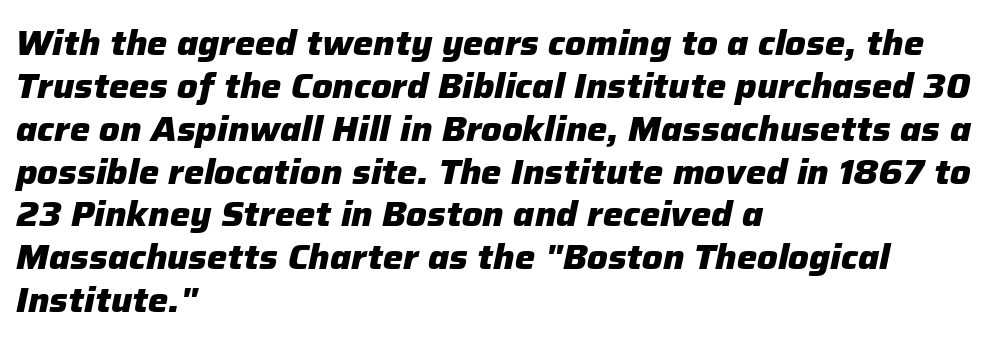
Q: Is the text bold? A: Yes.
Q: Is the text italic (slanted)? A: Yes, it leans right by about 12 degrees.
Q: Is the text underlined? A: No.
Q: How is the paragraph aligned? A: Left-aligned.
Q: Is the spacing between letters normal or unusually wide? A: Normal.
Q: Is the spacing between lines tight, normal or loose? A: Normal.
Q: Width (condensed, normal, or wide)? A: Normal.
Q: Stroke contrast? A: Low.
Q: x-height? A: Medium.
Q: Monospaced? A: No.
